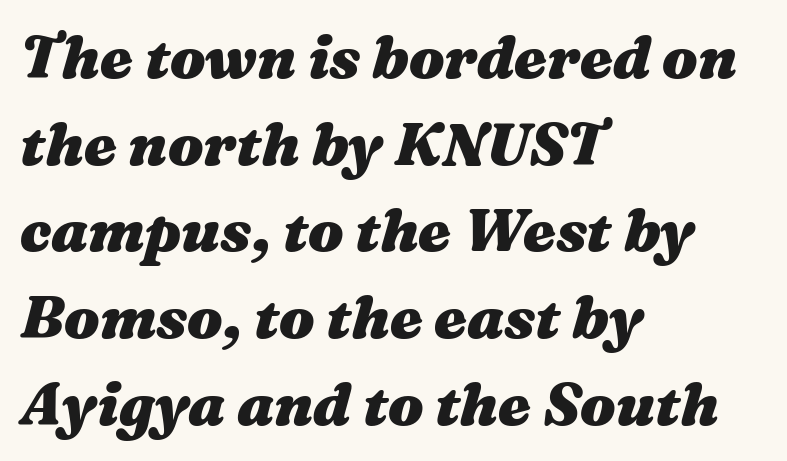
Q: Is the text bold? A: Yes.
Q: Is the text italic (slanted)? A: Yes, it leans right by about 16 degrees.
Q: Is the text underlined? A: No.
Q: How is the paragraph aligned? A: Left-aligned.
Q: Is the spacing between letters normal or unusually wide? A: Normal.
Q: Is the spacing between lines tight, normal or loose? A: Normal.
Q: Width (condensed, normal, or wide)? A: Wide.
Q: Stroke contrast? A: Medium.
Q: x-height? A: Medium.
Q: Monospaced? A: No.
